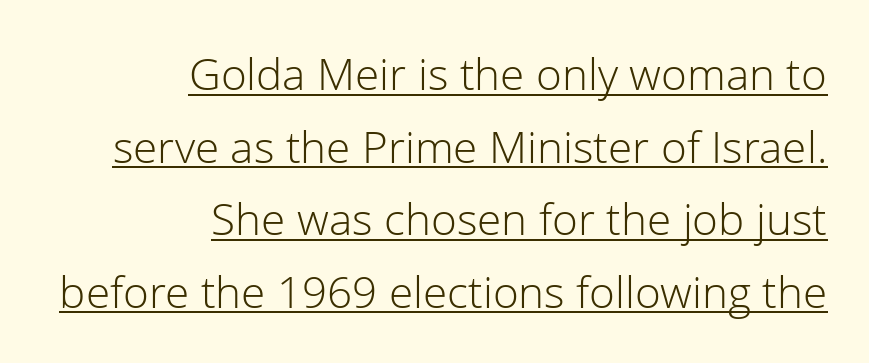
A typesetter would label this face a sans. Notice how descenders clear the ascenders below comfortably — that's standard leading. Notice how a bar underscores the lettering throughout. The type is set solid horizontally, with unmodified tracking.
